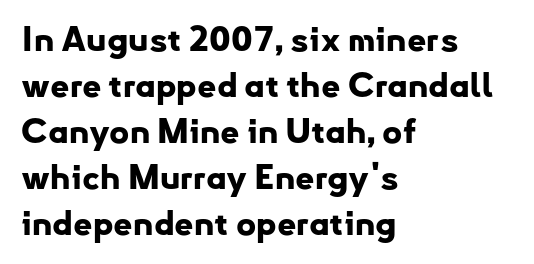
Q: Is the text bold? A: Yes.
Q: Is the text italic (slanted)? A: No, it is upright.
Q: Is the typeface a serif or a sans-serif typeface? A: Sans-serif.
Q: Is the text underlined? A: No.
Q: How is the paragraph aligned? A: Left-aligned.
Q: Is the spacing between letters normal or unusually wide? A: Normal.
Q: Is the spacing between lines tight, normal or loose? A: Normal.
Q: Width (condensed, normal, or wide)? A: Normal.
Q: Stroke contrast? A: Low.
Q: x-height? A: Small.
Q: Monospaced? A: No.
